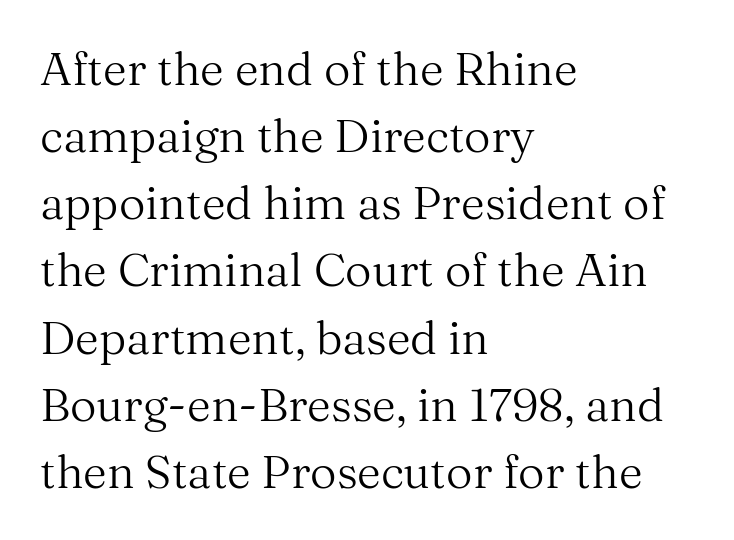
Q: Is the text bold? A: No.
Q: Is the text italic (slanted)? A: No, it is upright.
Q: Is the typeface a serif or a sans-serif typeface? A: Serif.
Q: Is the text underlined? A: No.
Q: How is the paragraph aligned? A: Left-aligned.
Q: Is the spacing between letters normal or unusually wide? A: Normal.
Q: Is the spacing between lines tight, normal or loose? A: Normal.
Q: Width (condensed, normal, or wide)? A: Normal.
Q: Stroke contrast? A: Medium.
Q: x-height? A: Medium.
Q: Monospaced? A: No.
